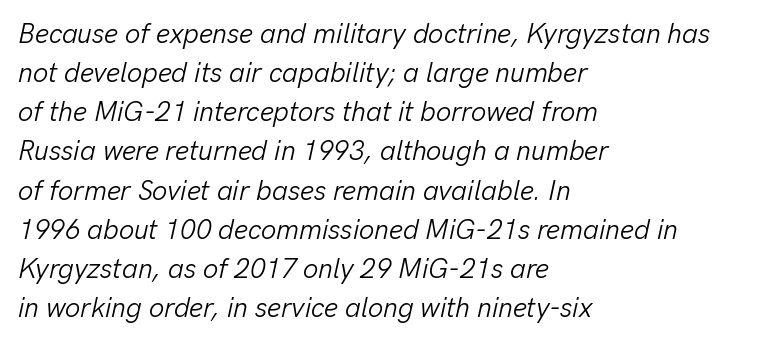
{"italic": "yes", "lean": "right", "slant_degrees": 13, "bold": "no", "underline": "no", "align": "left", "line_spacing": "normal", "line_spacing_ratio": 1.45, "letter_spacing": "normal", "letter_spacing_em": 0.0, "glyph_px": 27}
